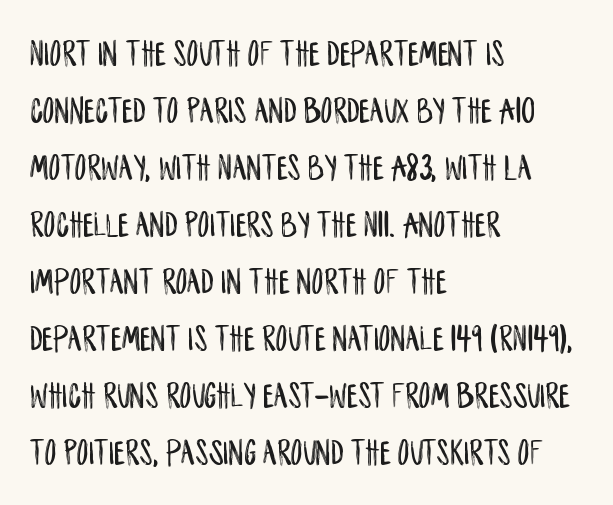
{"serif": "no", "italic": "no", "width": "condensed", "stroke_contrast": "low", "x_height": "large", "monospaced": "no", "underline": "no", "align": "left", "line_spacing": "normal", "line_spacing_ratio": 1.54, "letter_spacing": "normal", "letter_spacing_em": 0.0, "glyph_px": 37}
